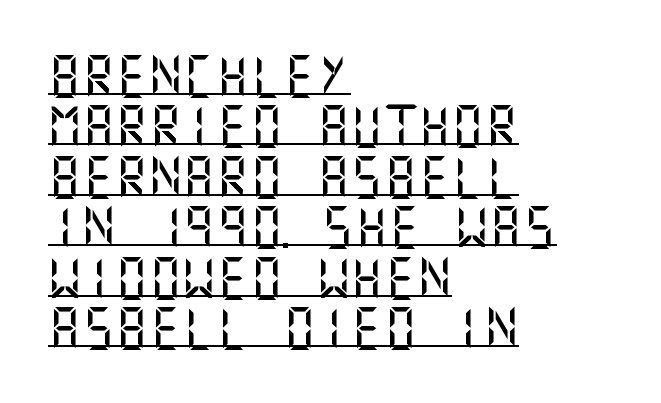
{"serif": "no", "italic": "no", "width": "normal", "stroke_contrast": "medium", "x_height": "large", "underline": "yes", "align": "left", "line_spacing_ratio": 1.2, "letter_spacing": "normal", "letter_spacing_em": 0.0, "glyph_px": 42}
